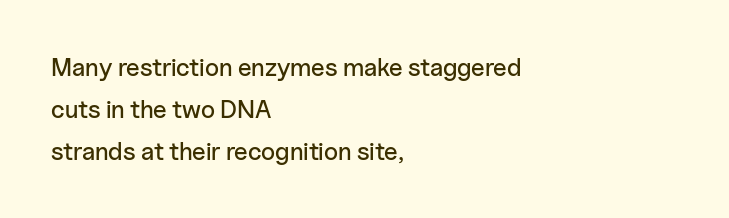
Q: Is the text italic (slanted)? A: No, it is upright.
Q: Is the text underlined? A: No.
Q: How is the paragraph aligned? A: Left-aligned.
Q: Is the spacing between letters normal or unusually wide? A: Normal.
Q: Is the spacing between lines tight, normal or loose? A: Normal.
